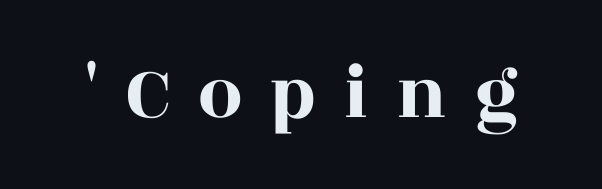
{"serif": "yes", "italic": "no", "width": "wide", "x_height": "large", "monospaced": "no", "underline": "no", "letter_spacing": "wide", "letter_spacing_em": 0.35, "glyph_px": 79}
